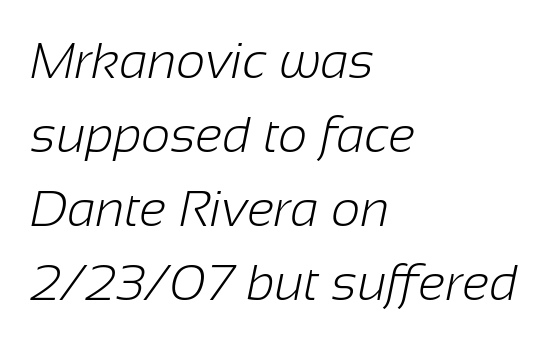
{"serif": "no", "bold": "no", "weight": "light", "width": "normal", "stroke_contrast": "low", "x_height": "medium", "monospaced": "no", "underline": "no", "align": "left", "line_spacing": "normal", "line_spacing_ratio": 1.45, "letter_spacing": "normal", "letter_spacing_em": 0.0, "glyph_px": 51}
